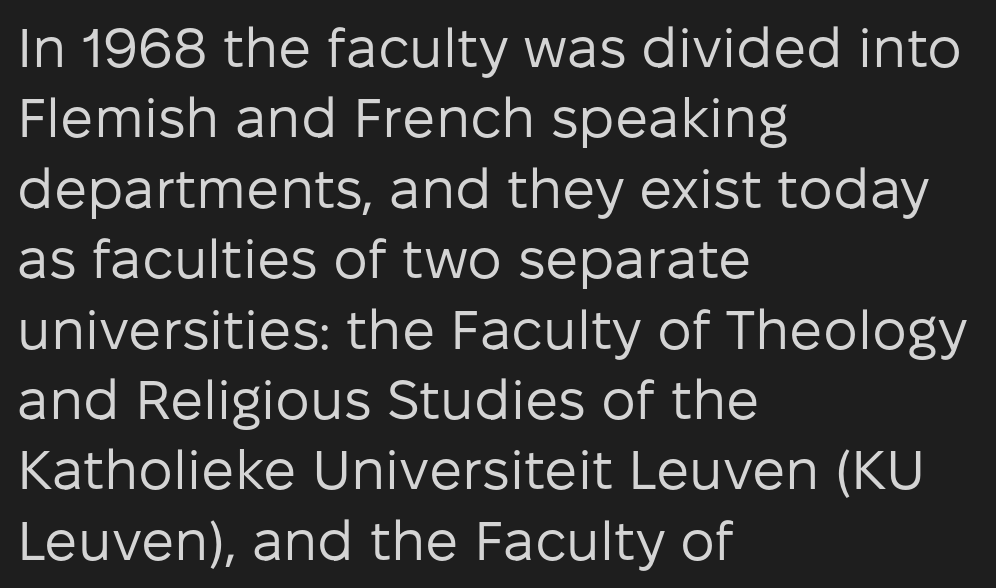
The words here are not underlined. Rendered with straight, roman letterforms. No heavy texture on the line: the type isn't bold. The rendering keeps characters at their native spacing.
